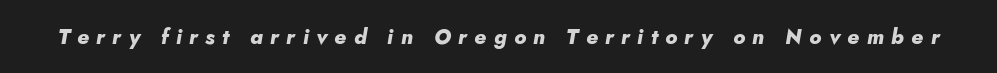
Quick note: italic. The space directly below the letters is spotless. You could only call the tracking loose — the letters float apart. The characters look thick and weighty, a clear bold.
